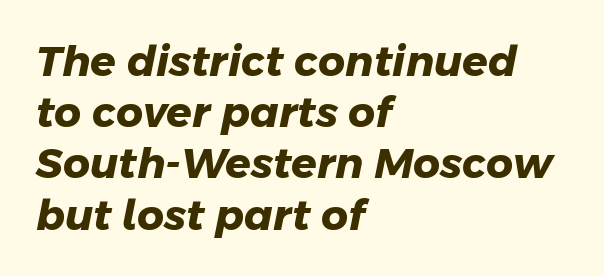
{"serif": "no", "bold": "yes", "weight": "heavy", "width": "normal", "stroke_contrast": "low", "x_height": "medium", "monospaced": "no", "underline": "no", "align": "left", "line_spacing_ratio": 1.22, "letter_spacing": "normal", "letter_spacing_em": 0.0, "glyph_px": 42}
